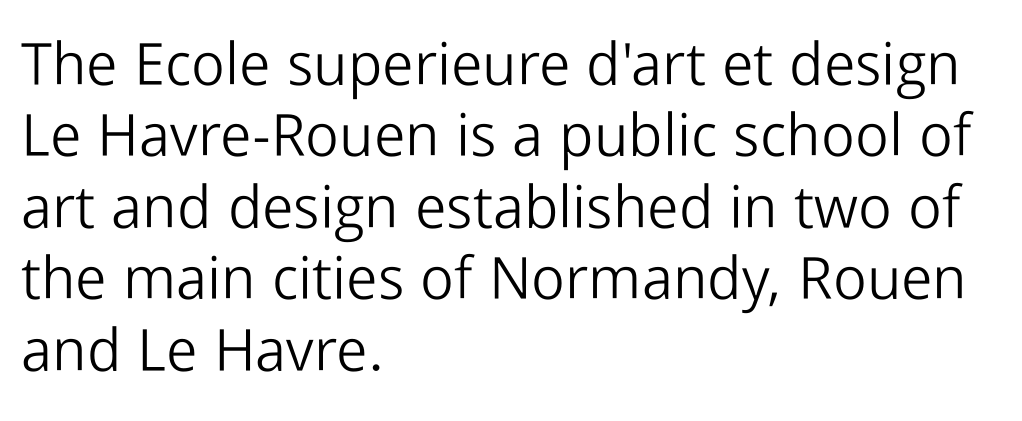
Q: Is the text bold? A: No.
Q: Is the text italic (slanted)? A: No, it is upright.
Q: Is the typeface a serif or a sans-serif typeface? A: Sans-serif.
Q: Is the text underlined? A: No.
Q: How is the paragraph aligned? A: Left-aligned.
Q: Is the spacing between letters normal or unusually wide? A: Normal.
Q: Width (condensed, normal, or wide)? A: Normal.
Q: Stroke contrast? A: Low.
Q: x-height? A: Medium.
Q: Monospaced? A: No.
